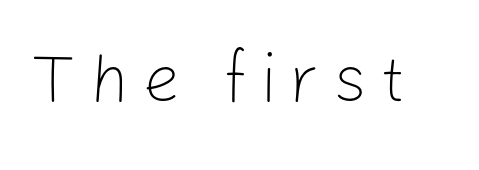
{"serif": "no", "italic": "no", "bold": "no", "weight": "light", "width": "normal", "stroke_contrast": "low", "x_height": "medium", "monospaced": "no", "underline": "no", "glyph_px": 67}
